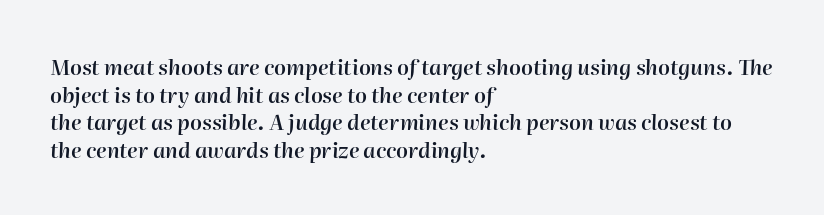
{"italic": "yes", "lean": "right", "slant_degrees": 2, "bold": "semi", "underline": "no", "align": "left", "line_spacing": "normal", "line_spacing_ratio": 1.31, "letter_spacing": "normal", "letter_spacing_em": 0.0, "glyph_px": 21}
